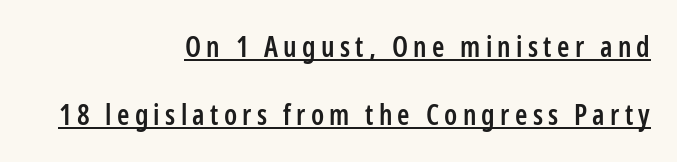
The image shows 28 px semibold, condensed sans-serif type, upright; set right-aligned, loose line spacing (2.43x), underlined; low stroke contrast and a medium x-height.
